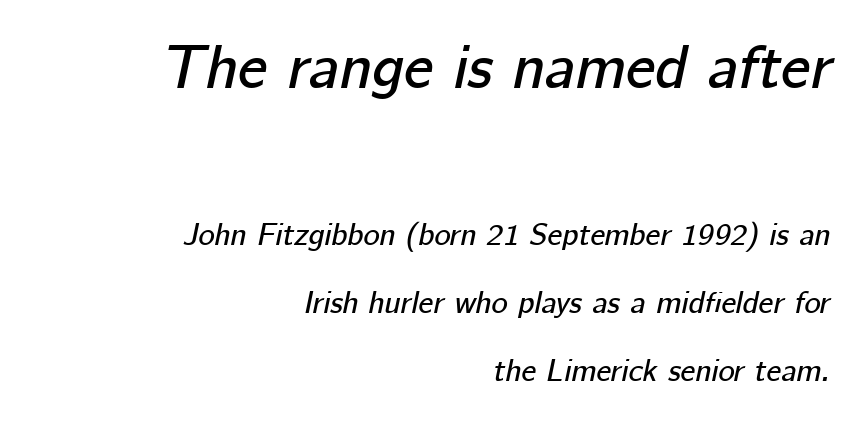
The image shows 62 px text type, italic (leaning right); set right-aligned, loose line spacing (2.19x), normal letter spacing, not underlined; the first (top) block is 2.0x larger; low stroke contrast and a medium x-height.
